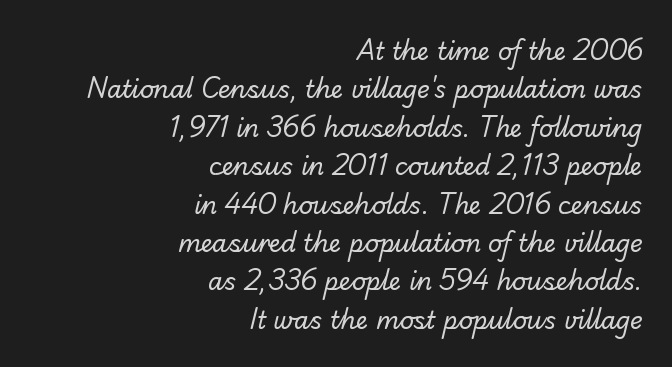
Short note: letters normally spaced. Visually the block forms a straight wall on the right and a jagged coastline on the left. Descenders are the only things crossing below the line. This block has exactly the height ordinary leading produces.
